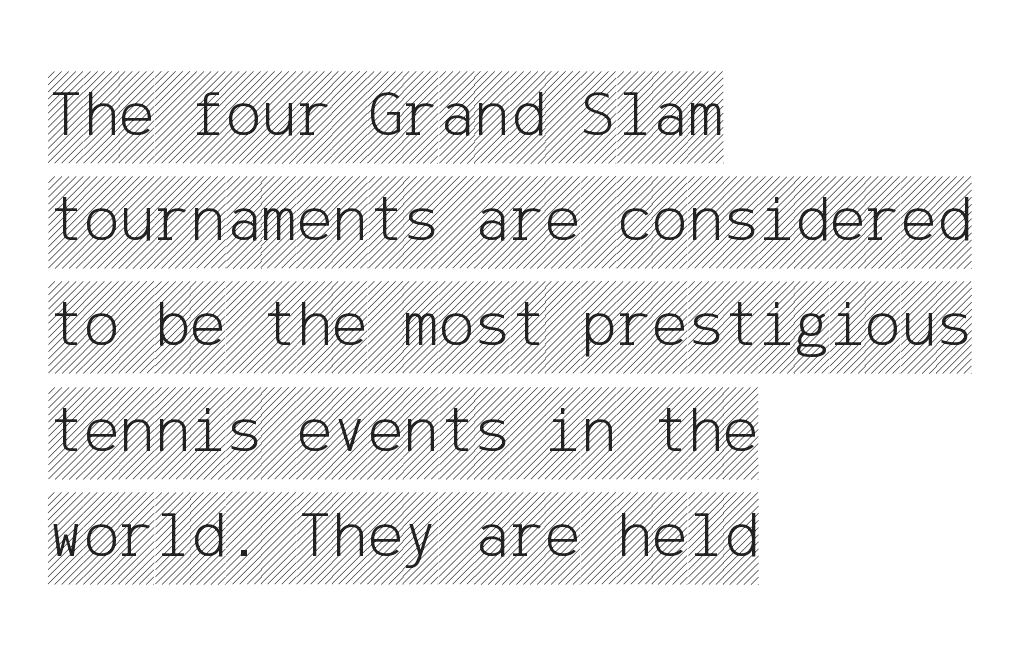
The axis of the letterforms is exactly vertical. These lines sit exactly where default settings would place them. Letter spacing: default. Anything drawn beneath the words? Only blank space.
